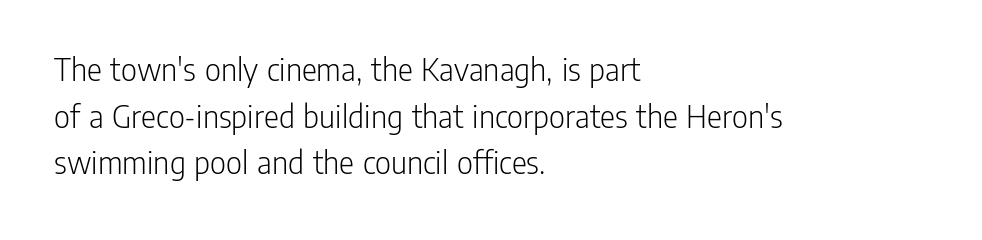
{"serif": "no", "italic": "no", "bold": "no", "weight": "light", "width": "condensed", "stroke_contrast": "low", "x_height": "medium", "monospaced": "no", "underline": "no", "align": "left", "line_spacing": "normal", "line_spacing_ratio": 1.33, "letter_spacing": "normal", "letter_spacing_em": 0.0, "glyph_px": 35}
